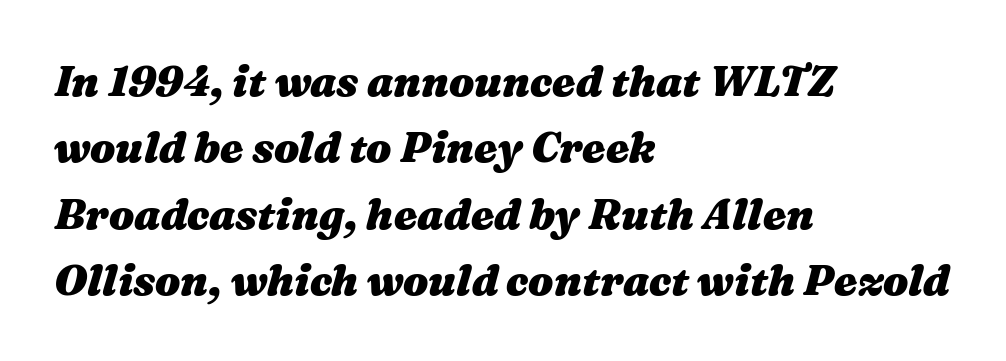
Q: Is the text bold? A: Yes.
Q: Is the text italic (slanted)? A: Yes, it leans right by about 16 degrees.
Q: Is the text underlined? A: No.
Q: How is the paragraph aligned? A: Left-aligned.
Q: Is the spacing between letters normal or unusually wide? A: Normal.
Q: Is the spacing between lines tight, normal or loose? A: Normal.
Q: Width (condensed, normal, or wide)? A: Wide.
Q: Stroke contrast? A: Medium.
Q: x-height? A: Medium.
Q: Monospaced? A: No.
